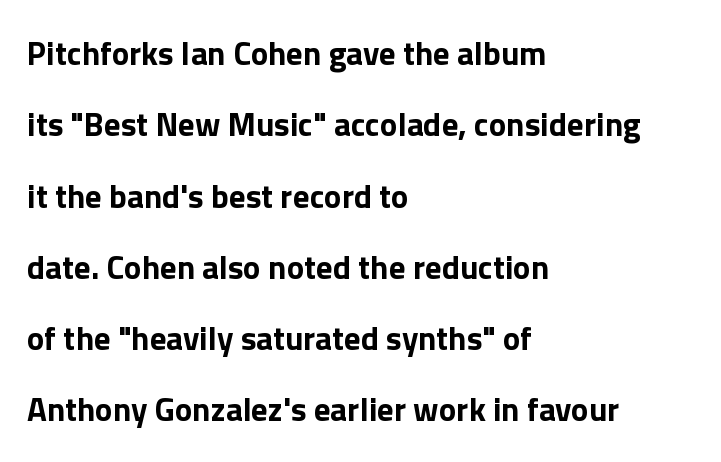
The image shows 33 px bold sans-serif type, upright; set left-aligned, loose line spacing (2.16x), normal letter spacing, not underlined; low stroke contrast and a medium x-height.
